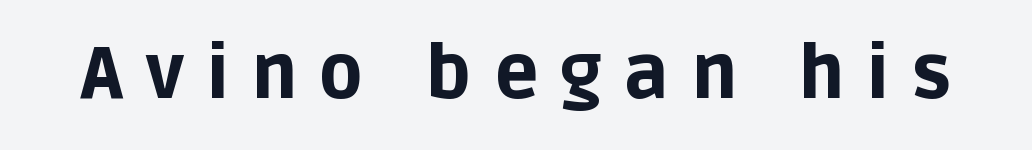
{"serif": "no", "italic": "no", "bold": "yes", "weight": "bold", "width": "normal", "stroke_contrast": "low", "x_height": "large", "monospaced": "no", "underline": "no", "letter_spacing": "wide", "letter_spacing_em": 0.3, "glyph_px": 73}
